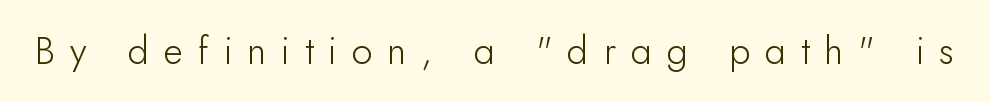
{"serif": "no", "italic": "no", "bold": "no", "weight": "light", "width": "normal", "stroke_contrast": "low", "x_height": "small", "monospaced": "no", "underline": "no", "letter_spacing": "wide", "letter_spacing_em": 0.39, "glyph_px": 38}
